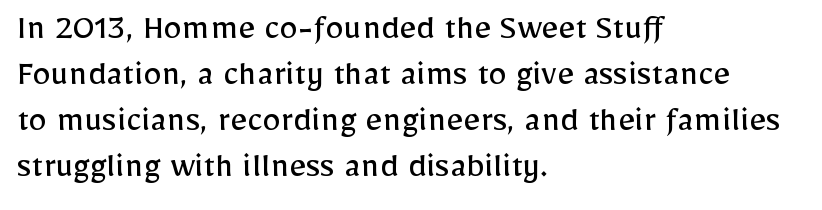
Are there feet on the stems? There aren't — it's a sans. The string is rendered with underlining switched off. Characters remain perfectly vertical along every line. Caption: multi-line text, flush left, ragged right. The letters sit at their default tracking, neither squeezed nor spread.
